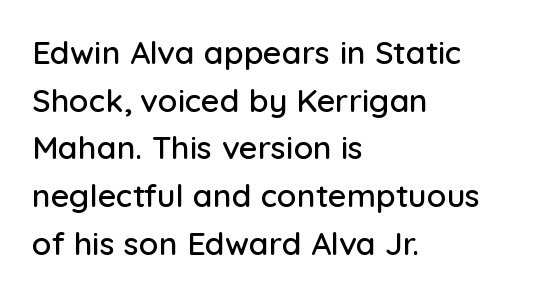
{"serif": "no", "italic": "no", "width": "normal", "stroke_contrast": "low", "x_height": "medium", "monospaced": "no", "underline": "no", "align": "left", "line_spacing": "normal", "line_spacing_ratio": 1.49, "letter_spacing": "normal", "letter_spacing_em": 0.0, "glyph_px": 32}
